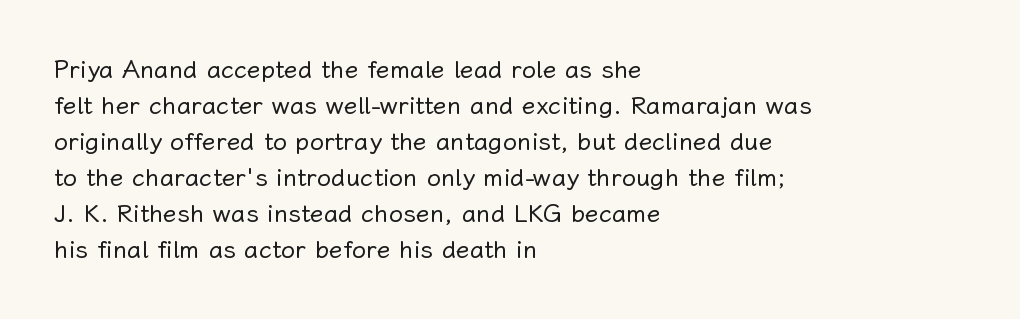
The rendering anchors every line to the left-hand side. Words appear dense and cohesive because spacing is normal. Does the leading feel generous? No, just average. A quiet, ordinary-to-light weight characterises the typeface.
